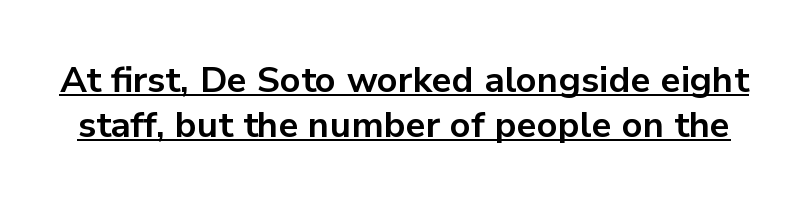
Stroke terminals: plain, sans-serif. Beneath each row of characters lies a ruled line. Words appear dense and cohesive because spacing is normal. Each letter keeps its own natural width here, so spacing adapts to shape. The sample has been set heavy, in full bold. Unlike italic type, these characters show no tilt at all.
